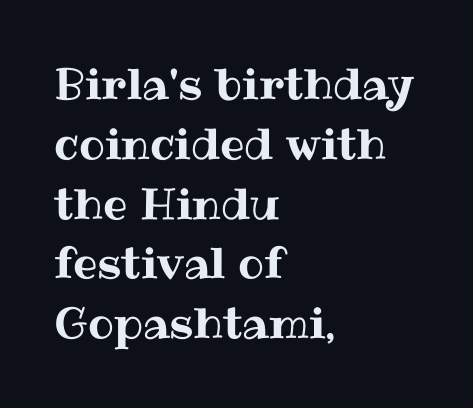
Q: Is the text italic (slanted)? A: No, it is upright.
Q: Is the text underlined? A: No.
Q: How is the paragraph aligned? A: Left-aligned.
Q: Is the spacing between letters normal or unusually wide? A: Normal.
Q: Is the spacing between lines tight, normal or loose? A: Normal.
Q: Width (condensed, normal, or wide)? A: Normal.
Q: Stroke contrast? A: Medium.
Q: x-height? A: Medium.
Q: Monospaced? A: No.
